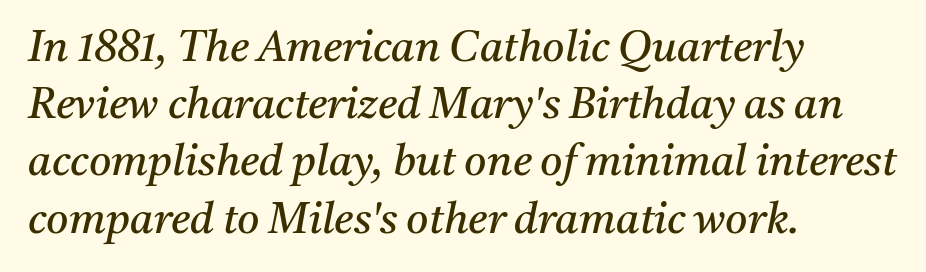
The image shows 43 px regular-weight serif type, italic (leaning right); set left-aligned, normal line spacing (1.33x), normal letter spacing, not underlined; medium stroke contrast and a medium x-height.
